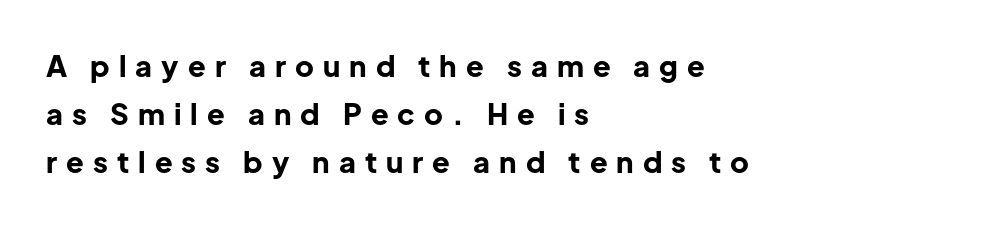
Q: Is the text bold? A: Yes.
Q: Is the text italic (slanted)? A: No, it is upright.
Q: Is the typeface a serif or a sans-serif typeface? A: Sans-serif.
Q: Is the text underlined? A: No.
Q: How is the paragraph aligned? A: Left-aligned.
Q: Is the spacing between letters normal or unusually wide? A: Unusually wide.
Q: Is the spacing between lines tight, normal or loose? A: Normal.
Q: Width (condensed, normal, or wide)? A: Normal.
Q: Stroke contrast? A: Low.
Q: x-height? A: Medium.
Q: Monospaced? A: No.
